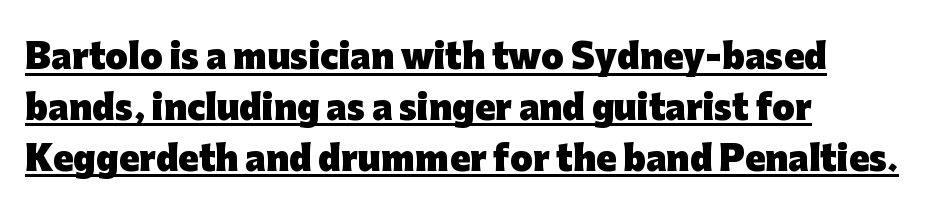
{"serif": "no", "italic": "no", "bold": "yes", "weight": "heavy", "width": "normal", "stroke_contrast": "low", "x_height": "medium", "monospaced": "no", "underline": "yes", "align": "left", "line_spacing": "normal", "line_spacing_ratio": 1.54, "letter_spacing": "normal", "letter_spacing_em": 0.0, "glyph_px": 33}
